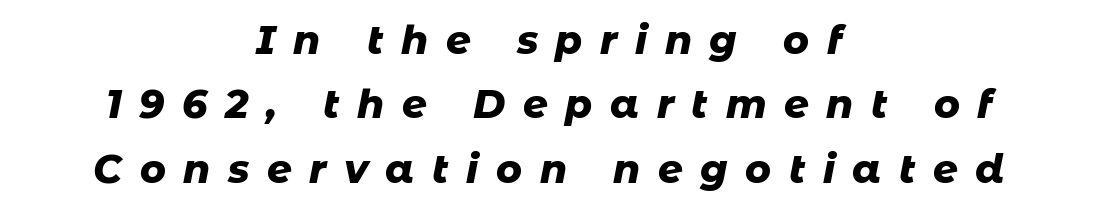
{"italic": "yes", "lean": "right", "slant_degrees": 11, "bold": "yes", "weight": "heavy", "width": "normal", "stroke_contrast": "low", "x_height": "medium", "monospaced": "no", "underline": "no", "align": "center", "line_spacing": "normal", "line_spacing_ratio": 1.65, "letter_spacing": "wide", "letter_spacing_em": 0.45, "glyph_px": 39}
